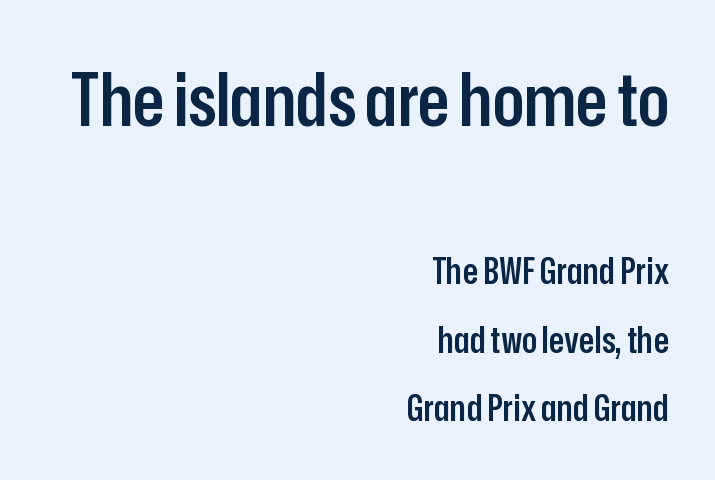
The image shows 73 px semibold, condensed sans-serif type, upright; set right-aligned, loose line spacing (1.91x), normal letter spacing, not underlined; the first (top) block is 2.03x larger; low stroke contrast and a medium x-height.
